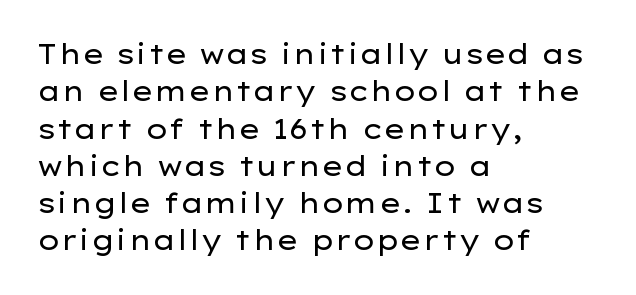
{"italic": "no", "bold": "no", "underline": "no", "align": "left", "line_spacing": "normal", "line_spacing_ratio": 1.38, "letter_spacing": "normal", "letter_spacing_em": 0.0, "glyph_px": 27}
